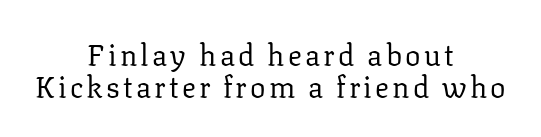
The image shows 29 px regular-weight serif type, upright; set centered, tight line spacing (1.12x), not underlined; low stroke contrast and a medium x-height.
